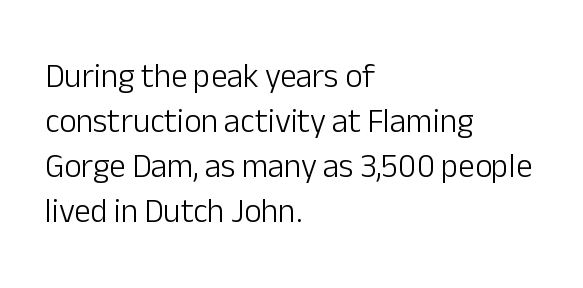
Q: Is the text bold? A: No.
Q: Is the text italic (slanted)? A: No, it is upright.
Q: Is the typeface a serif or a sans-serif typeface? A: Sans-serif.
Q: Is the text underlined? A: No.
Q: How is the paragraph aligned? A: Left-aligned.
Q: Is the spacing between letters normal or unusually wide? A: Normal.
Q: Is the spacing between lines tight, normal or loose? A: Normal.
Q: Width (condensed, normal, or wide)? A: Normal.
Q: Stroke contrast? A: Low.
Q: x-height? A: Medium.
Q: Monospaced? A: No.
